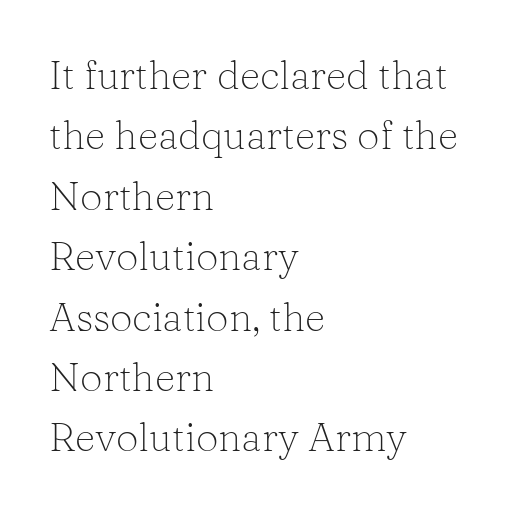
The image shows 40 px light serif type, upright; set left-aligned, normal line spacing (1.51x), normal letter spacing, not underlined; low stroke contrast and a medium x-height.
